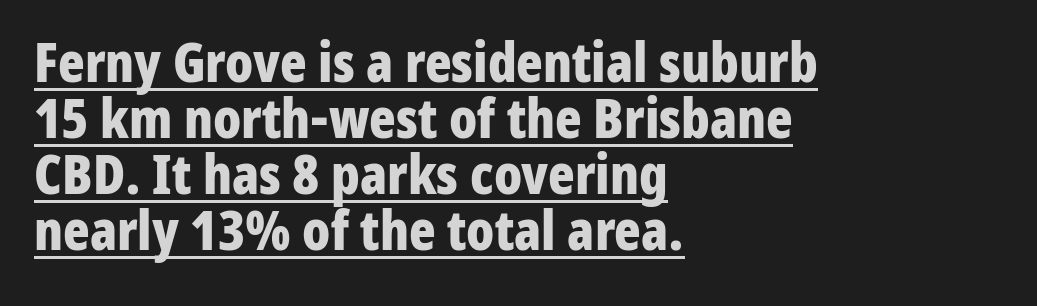
Students, this is bold: see how much ink each stroke carries. Observe the ordinary spacing: letters are neighbours, not strangers. Underline: present. In terms of letterform style, serifs are entirely absent. Is there any slant? The stems are plumb.
